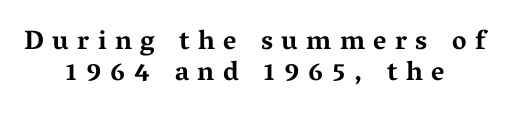
{"italic": "no", "bold": "yes", "underline": "no", "align": "center", "line_spacing_ratio": 1.16, "letter_spacing": "wide", "letter_spacing_em": 0.31, "glyph_px": 27}
